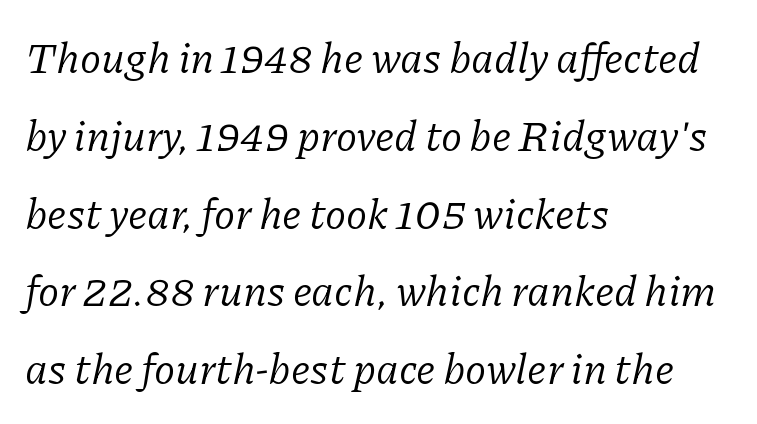
Quick note: italic. The specimen omits any rule beneath the text block's lines. Each word holds together tightly as a unit, with standard inter-letter gaps. Examine the stroke ends and you'll spot serifs. The rendering anchors every line to the left-hand side.
